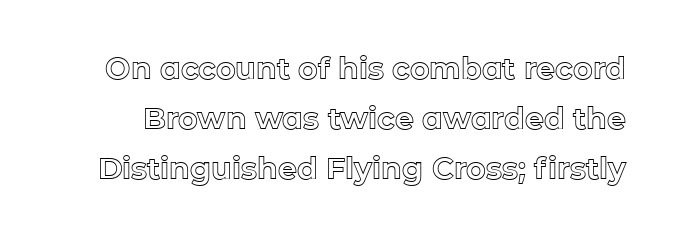
{"italic": "no", "width": "normal", "x_height": "medium", "monospaced": "no", "underline": "no", "line_spacing": "normal", "line_spacing_ratio": 1.66, "letter_spacing": "normal", "letter_spacing_em": 0.0, "glyph_px": 30}
